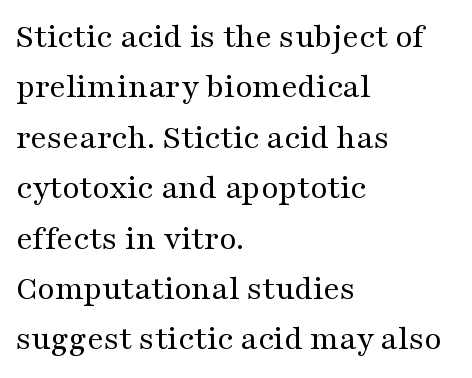
{"serif": "yes", "italic": "no", "bold": "no", "weight": "regular", "width": "wide", "stroke_contrast": "medium", "x_height": "medium", "monospaced": "no", "underline": "no", "align": "left", "line_spacing": "normal", "line_spacing_ratio": 1.44, "letter_spacing": "normal", "letter_spacing_em": 0.0, "glyph_px": 35}
